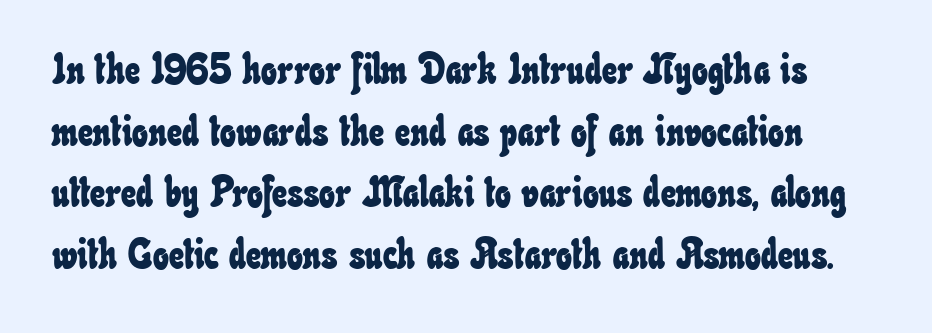
The passage shown is typed in a proportional face where columns would drift. The specimen omits any rule beneath the text block's lines. Each word holds together tightly as a unit, with standard inter-letter gaps. Line spacing here is normal.
